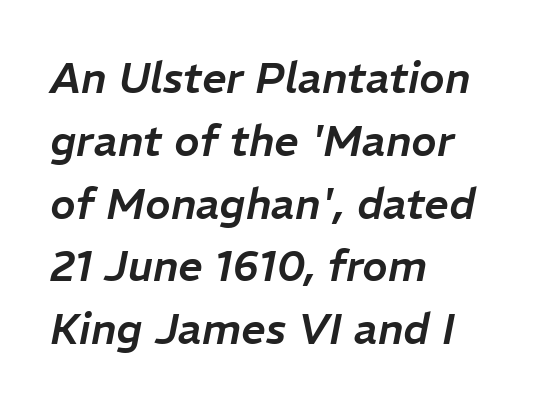
The rendering keeps characters at their native spacing. The paragraph shown leans on its left margin. Does the leading feel generous? No, just average. Character widths vary here, with narrow letters taking less room than wide ones.
